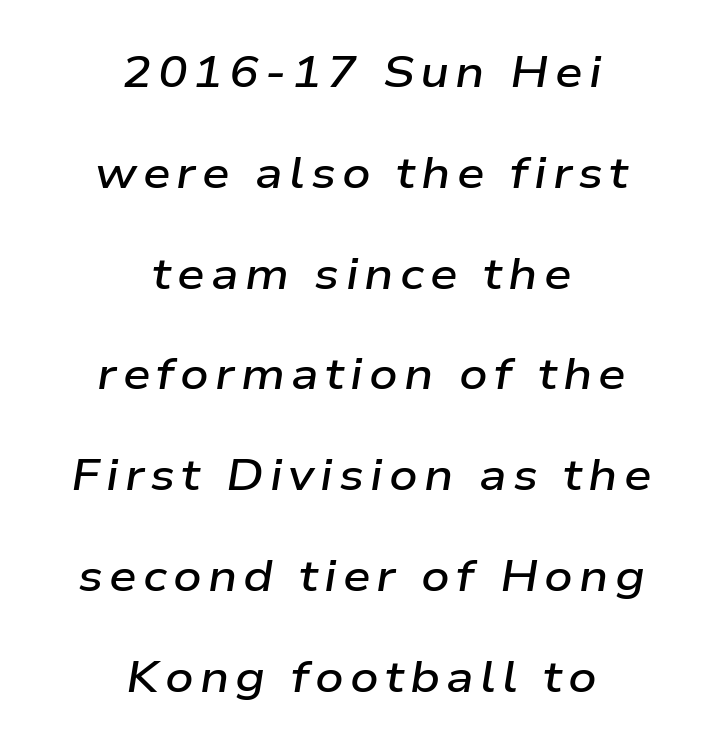
{"italic": "yes", "lean": "right", "slant_degrees": 9, "bold": "semi", "weight": "semibold", "width": "wide", "stroke_contrast": "low", "x_height": "medium", "monospaced": "no", "underline": "no", "align": "center", "line_spacing": "loose", "line_spacing_ratio": 2.29, "glyph_px": 44}
